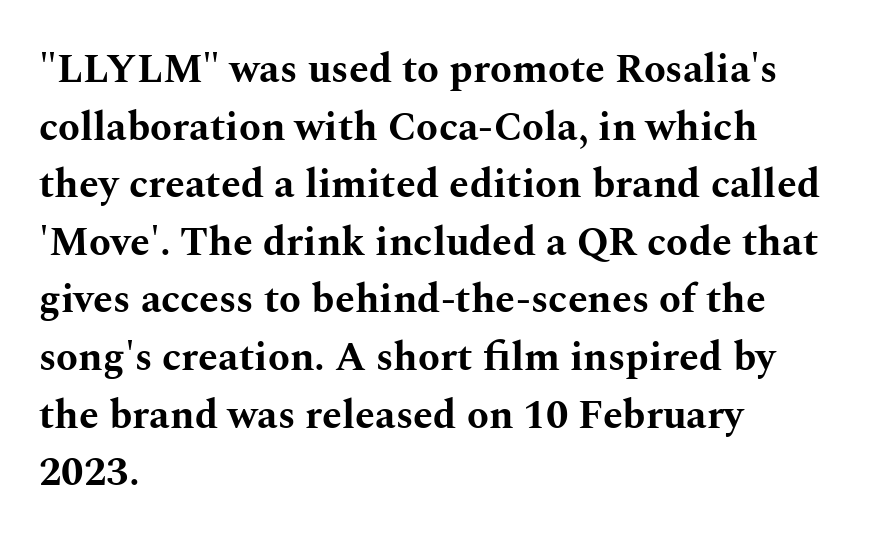
Q: Is the text bold? A: Yes.
Q: Is the text italic (slanted)? A: No, it is upright.
Q: Is the typeface a serif or a sans-serif typeface? A: Serif.
Q: Is the text underlined? A: No.
Q: How is the paragraph aligned? A: Left-aligned.
Q: Is the spacing between letters normal or unusually wide? A: Normal.
Q: Is the spacing between lines tight, normal or loose? A: Normal.
Q: Width (condensed, normal, or wide)? A: Wide.
Q: Stroke contrast? A: Medium.
Q: x-height? A: Medium.
Q: Monospaced? A: No.
